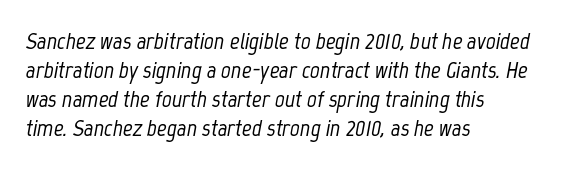
{"italic": "yes", "lean": "right", "slant_degrees": 12, "underline": "no", "align": "left", "line_spacing_ratio": 1.21, "letter_spacing": "normal", "letter_spacing_em": 0.0, "glyph_px": 24}
